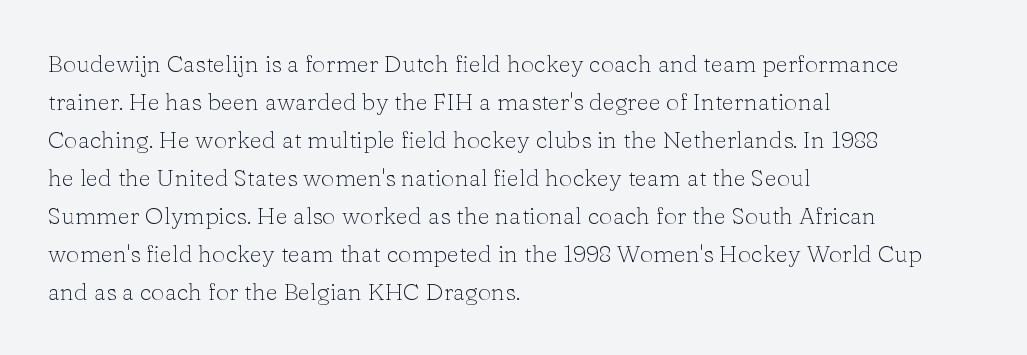
{"italic": "no", "bold": "no", "underline": "no", "align": "left", "line_spacing": "normal", "line_spacing_ratio": 1.58, "letter_spacing": "normal", "letter_spacing_em": 0.0, "glyph_px": 24}
